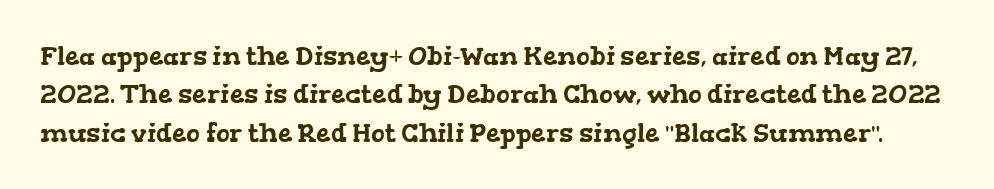
The image shows 26 px text type; set normal line spacing (1.48x), normal letter spacing, not underlined.
